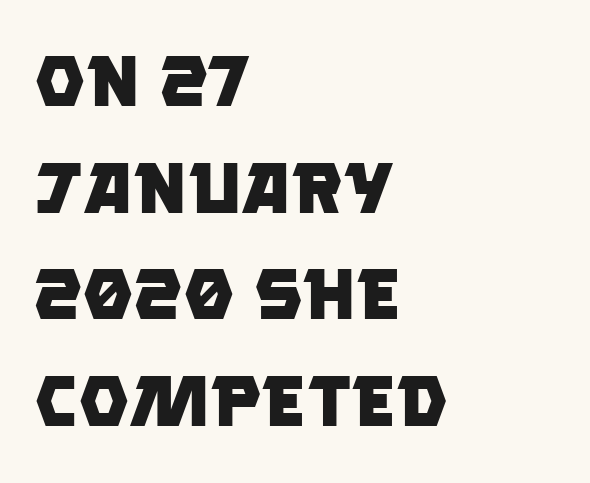
{"serif": "no", "bold": "yes", "weight": "heavy", "width": "normal", "stroke_contrast": "low", "x_height": "large", "monospaced": "no", "underline": "no", "align": "left", "line_spacing": "normal", "line_spacing_ratio": 1.48, "letter_spacing": "normal", "letter_spacing_em": 0.0, "glyph_px": 72}
